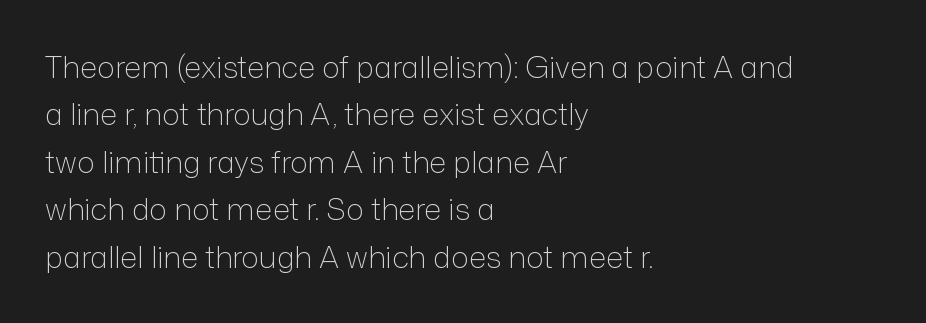
{"serif": "no", "italic": "no", "bold": "no", "weight": "light", "width": "normal", "stroke_contrast": "low", "x_height": "medium", "monospaced": "no", "underline": "no", "align": "left", "line_spacing": "normal", "line_spacing_ratio": 1.58, "letter_spacing": "normal", "letter_spacing_em": 0.0, "glyph_px": 30}
